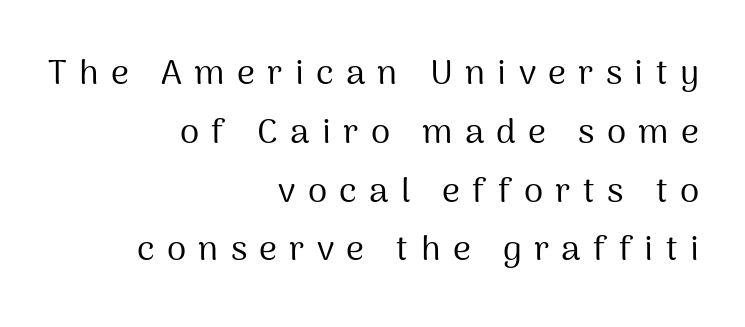
The image shows 35 px regular-weight sans-serif type, upright; set right-aligned, normal line spacing (1.68x), unusually wide letter spacing (+0.35 em), not underlined; medium stroke contrast and a medium x-height.
